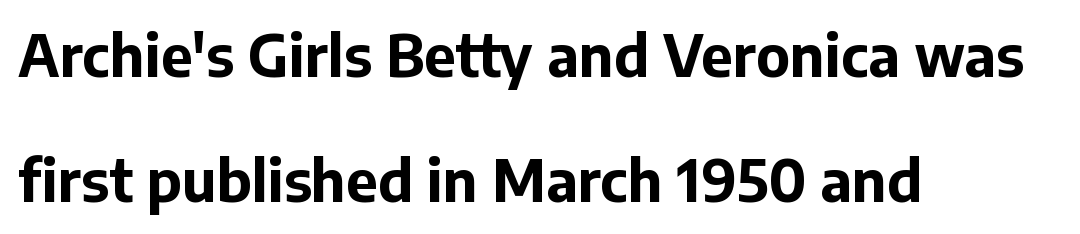
The image shows 57 px bold sans-serif type, upright; set left-aligned, loose line spacing (2.2x), normal letter spacing, not underlined; low stroke contrast and a medium x-height.
